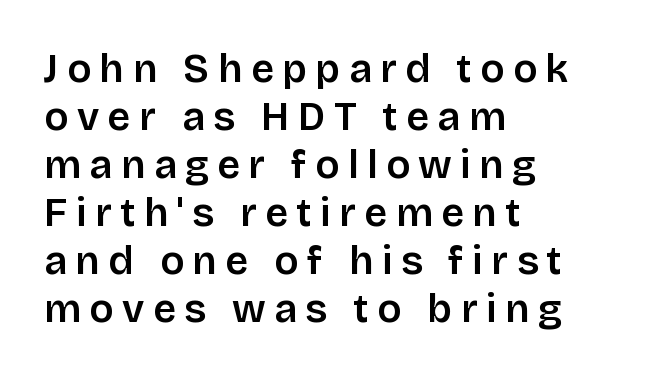
Here the designer chose a conventional face with non-uniform glyph widths. A student would call this left alignment; a typographer would say flush left, rag right. Does the lettering tilt? It doesn't — this is upright. This rendering employs a face without finishing strokes, i.e., a sans-serif.
